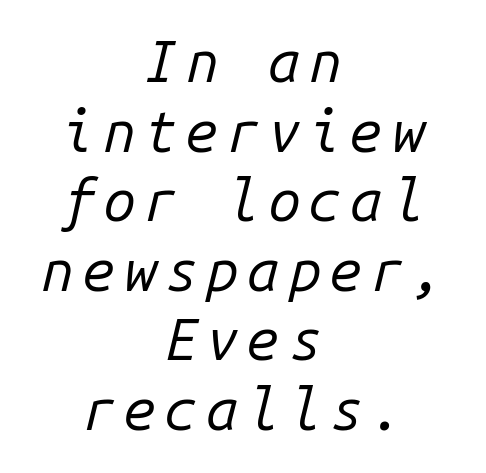
Q: Is the text bold? A: No.
Q: Is the text italic (slanted)? A: Yes, it leans right by about 14 degrees.
Q: Is the text underlined? A: No.
Q: How is the paragraph aligned? A: Centered.
Q: Width (condensed, normal, or wide)? A: Normal.
Q: Stroke contrast? A: Low.
Q: x-height? A: Medium.
Q: Monospaced? A: Yes.
